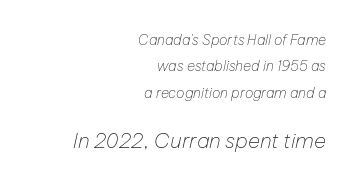
{"italic": "yes", "lean": "right", "slant_degrees": 12, "bold": "no", "underline": "no", "align": "right", "line_spacing_ratio": 1.88, "letter_spacing": "normal", "letter_spacing_em": 0.0, "larger_block": "second", "size_ratio": 1.5, "glyph_px": 21}
